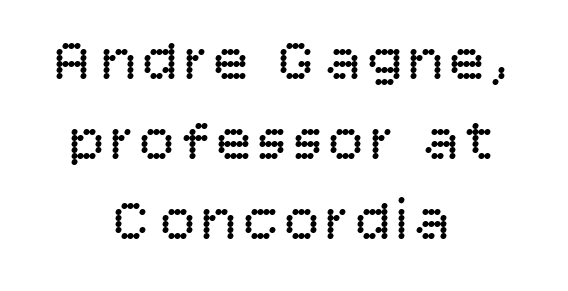
The image shows 59 px regular-weight sans-serif type, upright; set centered, normal line spacing (1.36x), not underlined; low stroke contrast and a large x-height.
